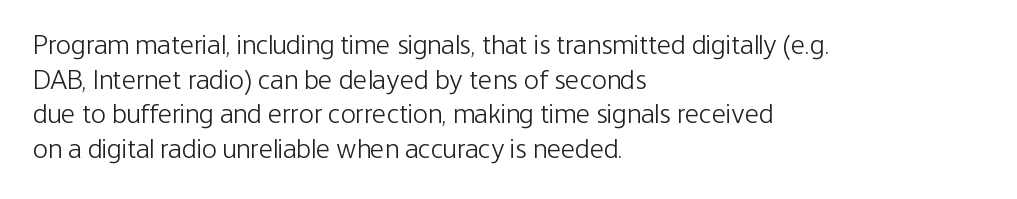
The image shows 28 px light, condensed sans-serif type, upright; set left-aligned, line spacing 1.24x, normal letter spacing, not underlined; low stroke contrast and a medium x-height.
